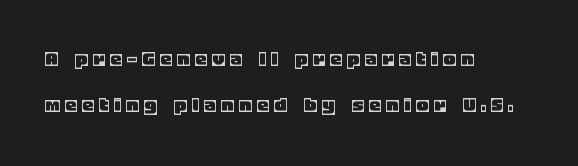
Q: Is the text italic (slanted)? A: No, it is upright.
Q: Is the text underlined? A: No.
Q: How is the paragraph aligned? A: Left-aligned.
Q: Is the spacing between letters normal or unusually wide? A: Unusually wide.
Q: Is the spacing between lines tight, normal or loose? A: Loose.
